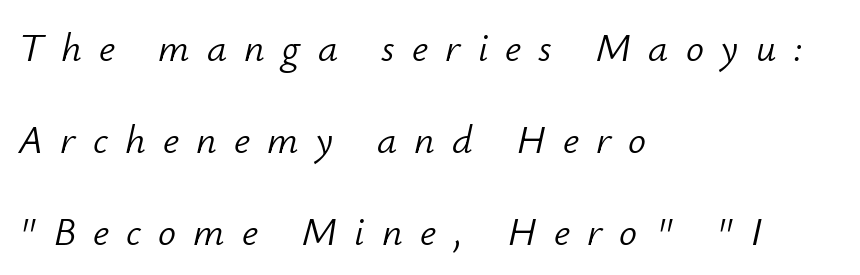
The image shows 40 px light type, italic (leaning right); set left-aligned, loose line spacing (2.3x), unusually wide letter spacing (+0.43 em), not underlined; low stroke contrast and a small x-height.
